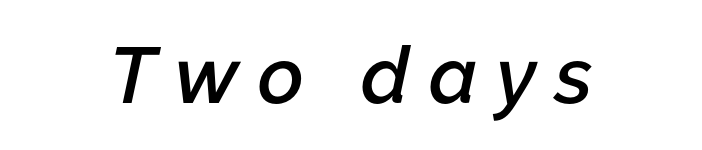
The image shows 79 px semibold type, italic (leaning right); set centered, unusually wide letter spacing (+0.24 em), not underlined; low stroke contrast and a medium x-height.
